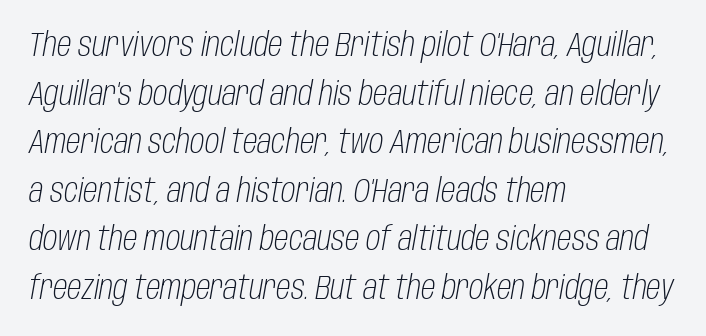
The image shows 33 px light, condensed type, italic (leaning right); set left-aligned, normal line spacing (1.47x), normal letter spacing, not underlined; low stroke contrast and a large x-height.
